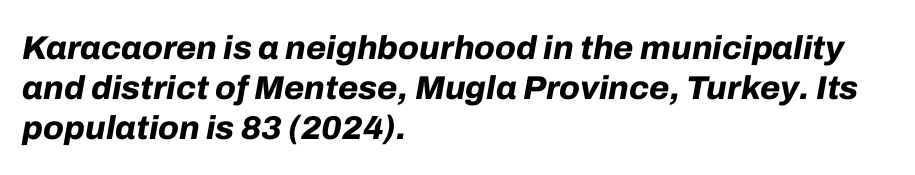
Q: Is the text bold? A: Yes.
Q: Is the text italic (slanted)? A: Yes, it leans right by about 10 degrees.
Q: Is the text underlined? A: No.
Q: How is the paragraph aligned? A: Left-aligned.
Q: Is the spacing between letters normal or unusually wide? A: Normal.
Q: Width (condensed, normal, or wide)? A: Normal.
Q: Stroke contrast? A: Low.
Q: x-height? A: Medium.
Q: Monospaced? A: No.
